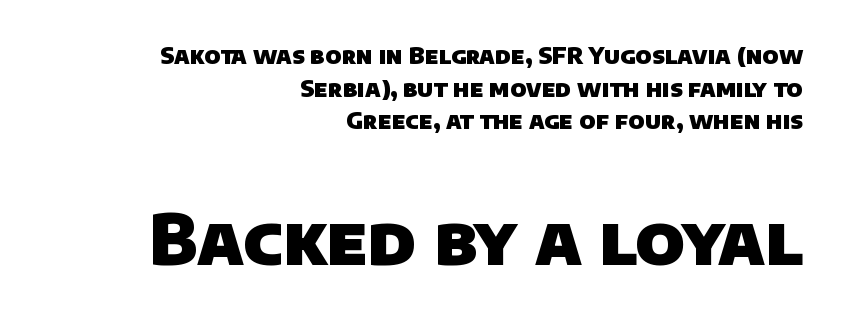
{"serif": "no", "bold": "yes", "weight": "heavy", "width": "normal", "stroke_contrast": "low", "x_height": "large", "monospaced": "no", "underline": "no", "align": "right", "line_spacing": "normal", "line_spacing_ratio": 1.42, "letter_spacing": "normal", "letter_spacing_em": 0.0, "larger_block": "second", "size_ratio": 3.0, "glyph_px": 69}
